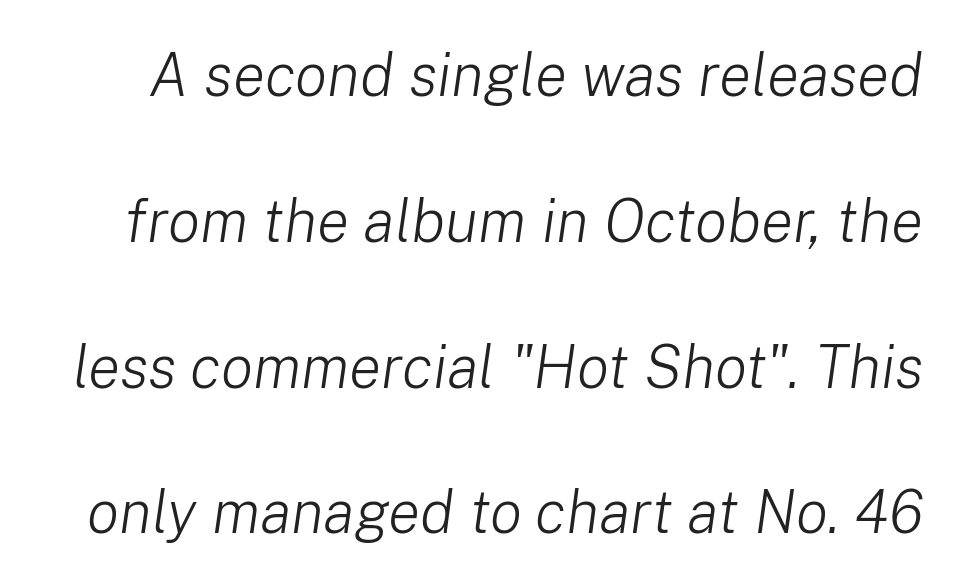
{"italic": "yes", "lean": "right", "slant_degrees": 8, "bold": "no", "weight": "light", "width": "normal", "stroke_contrast": "low", "x_height": "medium", "monospaced": "no", "underline": "no", "line_spacing": "loose", "line_spacing_ratio": 2.43, "letter_spacing": "normal", "letter_spacing_em": 0.0, "glyph_px": 60}
